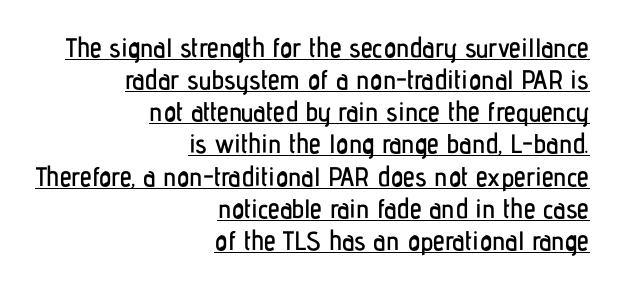
The image shows 27 px text type, upright; set right-aligned, line spacing 1.19x, normal letter spacing, underlined.
